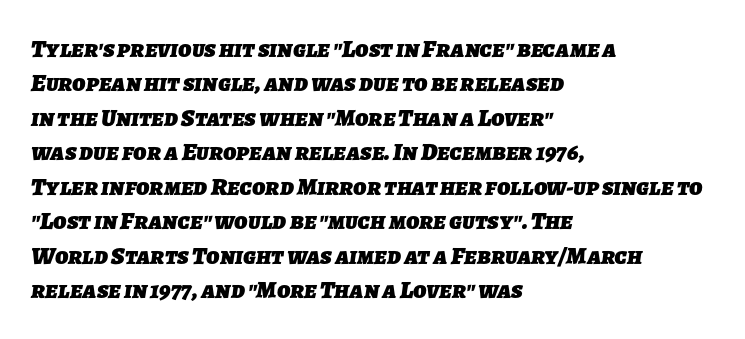
Typeset ragged right — the left edge is the straight one. I'd describe the lettering as bold — thick and assertive. The space between consecutive lines is moderate. A clean baseline with only descenders dipping below it. A typesetter would call this zero additional tracking.
